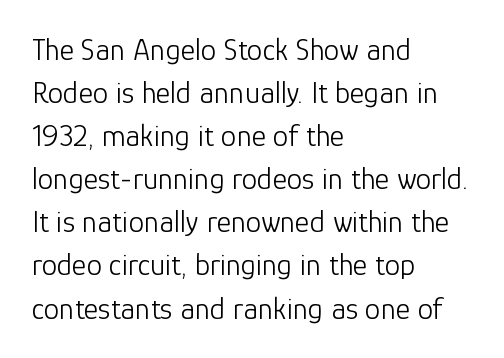
Q: Is the text bold? A: No.
Q: Is the text italic (slanted)? A: No, it is upright.
Q: Is the typeface a serif or a sans-serif typeface? A: Sans-serif.
Q: Is the text underlined? A: No.
Q: How is the paragraph aligned? A: Left-aligned.
Q: Is the spacing between letters normal or unusually wide? A: Normal.
Q: Is the spacing between lines tight, normal or loose? A: Normal.
Q: Width (condensed, normal, or wide)? A: Normal.
Q: Stroke contrast? A: Low.
Q: x-height? A: Medium.
Q: Monospaced? A: No.
